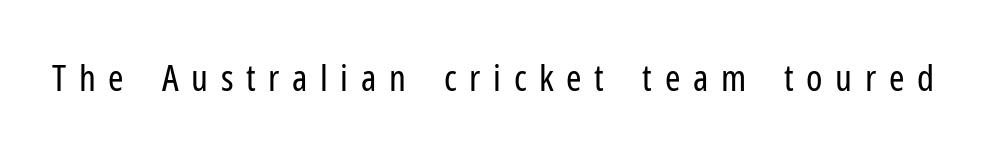
You can tell it's not italic because the verticals are truly vertical. Compared with typical body copy, the letter spacing here is much looser. Just letters on the line, the space beneath them empty. Compared with a typical body face, this is equally light or lighter still. This is sans-serif lettering, the kind often seen on screens and signage. The rendering uses natural spacing where letterforms have individual widths.
